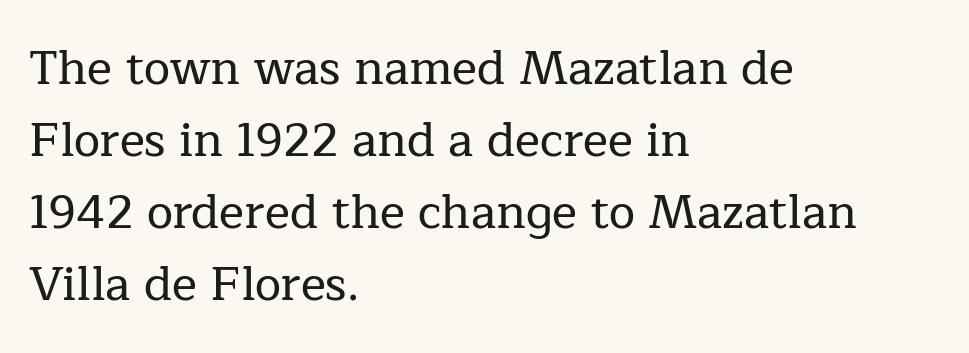
Serif or sans? Serif — the stroke terminals have little feet. Do the characters align in a grid? No, the font is proportional. These lines sit exactly where default settings would place them. Do the letters lean? They stand straight. What stands out about the letter spacing? Nothing — it is the standard amount. The foot of each line stays bare and open.
